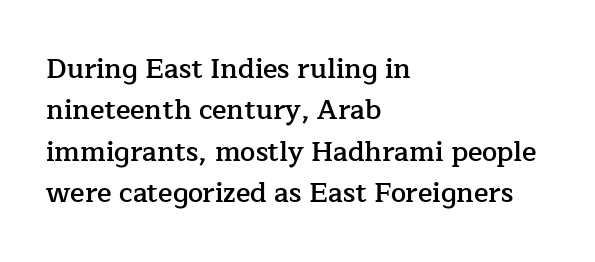
The image shows 27 px text type, upright; set left-aligned, normal line spacing (1.53x), normal letter spacing, not underlined.
